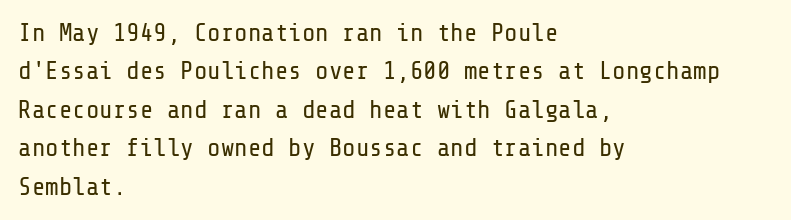
The image shows 25 px text type, upright; set left-aligned, normal line spacing (1.54x), normal letter spacing, not underlined.
